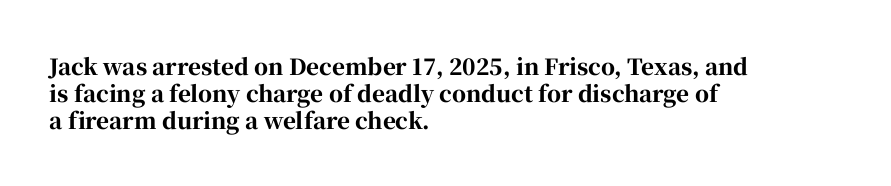
The image shows 22 px bold type, upright; set left-aligned, line spacing 1.23x, normal letter spacing, not underlined.
